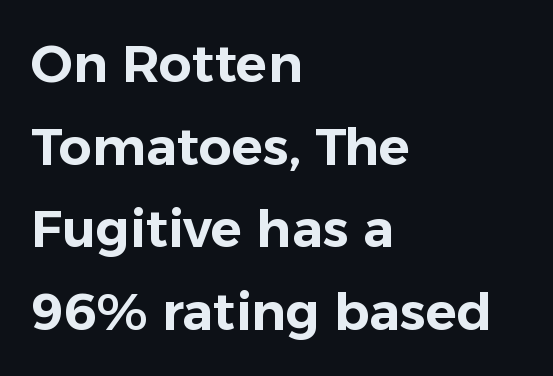
{"serif": "no", "italic": "no", "width": "normal", "stroke_contrast": "low", "x_height": "medium", "monospaced": "no", "underline": "no", "align": "left", "line_spacing": "normal", "line_spacing_ratio": 1.59, "letter_spacing": "normal", "letter_spacing_em": 0.0, "glyph_px": 52}
